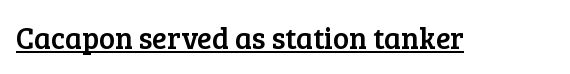
I'd call this a serif setting — the letters wear small feet. This sample has the flowing, uneven cadence of proportional lettering. The string is rendered with underlining switched on. There is no visible air inserted between adjacent glyphs.
